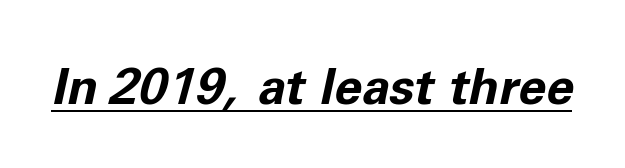
Q: Is the text bold? A: Yes.
Q: Is the text italic (slanted)? A: Yes, it leans right by about 11 degrees.
Q: Is the text underlined? A: Yes.
Q: Is the spacing between letters normal or unusually wide? A: Normal.
Q: Width (condensed, normal, or wide)? A: Normal.
Q: Stroke contrast? A: Low.
Q: x-height? A: Medium.
Q: Monospaced? A: No.
